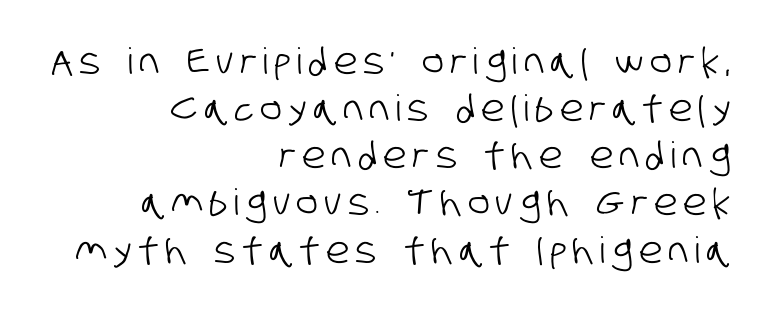
Q: Is the typeface a serif or a sans-serif typeface? A: Sans-serif.
Q: Is the text underlined? A: No.
Q: How is the paragraph aligned? A: Right-aligned.
Q: Is the spacing between lines tight, normal or loose? A: Normal.
Q: Width (condensed, normal, or wide)? A: Condensed.
Q: Stroke contrast? A: Low.
Q: x-height? A: Large.
Q: Monospaced? A: No.
